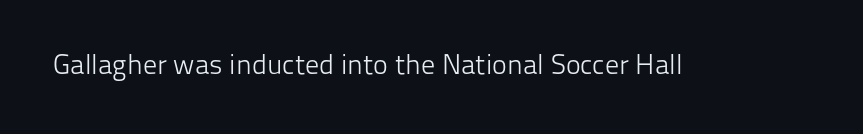
{"serif": "no", "italic": "no", "bold": "no", "weight": "light", "width": "normal", "stroke_contrast": "low", "x_height": "medium", "monospaced": "no", "underline": "no", "letter_spacing": "normal", "letter_spacing_em": 0.0, "glyph_px": 28}
